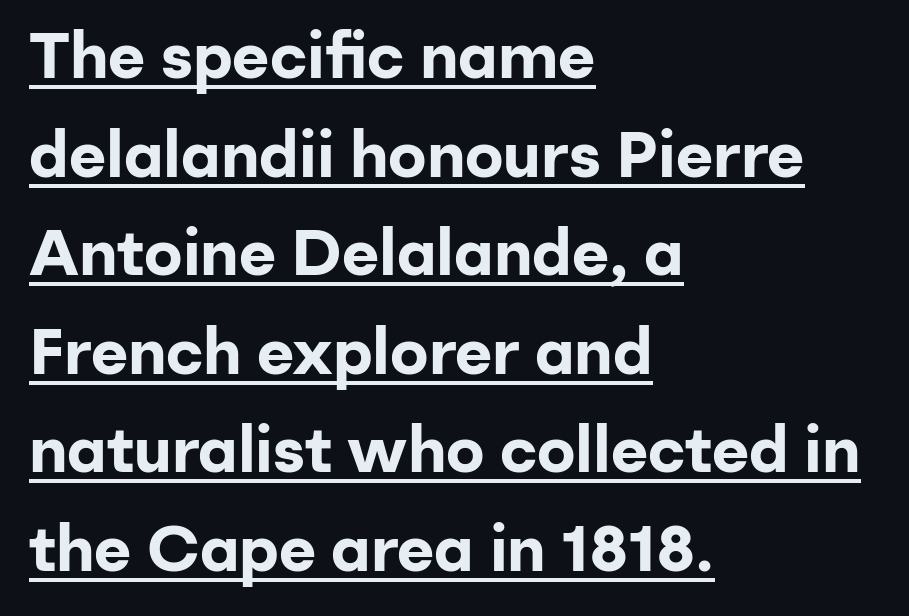
{"serif": "no", "italic": "no", "bold": "yes", "weight": "bold", "width": "normal", "stroke_contrast": "low", "x_height": "medium", "monospaced": "no", "underline": "yes", "align": "left", "line_spacing": "normal", "line_spacing_ratio": 1.54, "letter_spacing": "normal", "letter_spacing_em": 0.0, "glyph_px": 64}
